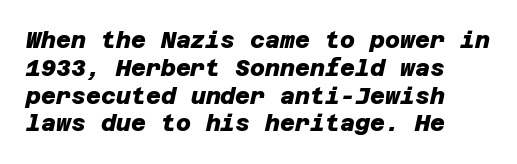
Q: Is the text bold? A: Yes.
Q: Is the text underlined? A: No.
Q: Is the spacing between letters normal or unusually wide? A: Normal.
